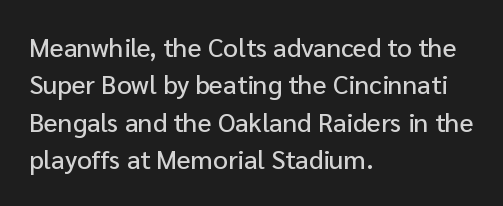
A typesetter would call this zero additional tracking. The string is rendered with underlining switched off. Reading down the block, your eye returns to a fixed left position each line. The lines sit at an ordinary, default distance from one another.
